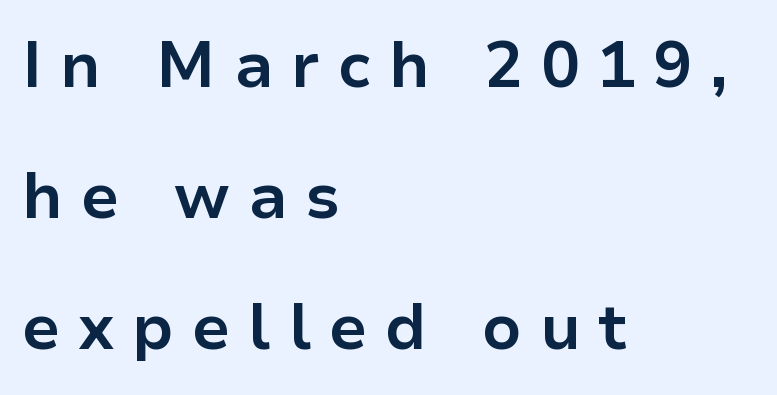
{"serif": "no", "italic": "no", "bold": "yes", "weight": "bold", "width": "normal", "stroke_contrast": "low", "x_height": "medium", "monospaced": "no", "underline": "no", "align": "left", "line_spacing": "loose", "line_spacing_ratio": 2.05, "letter_spacing": "wide", "letter_spacing_em": 0.28, "glyph_px": 64}
